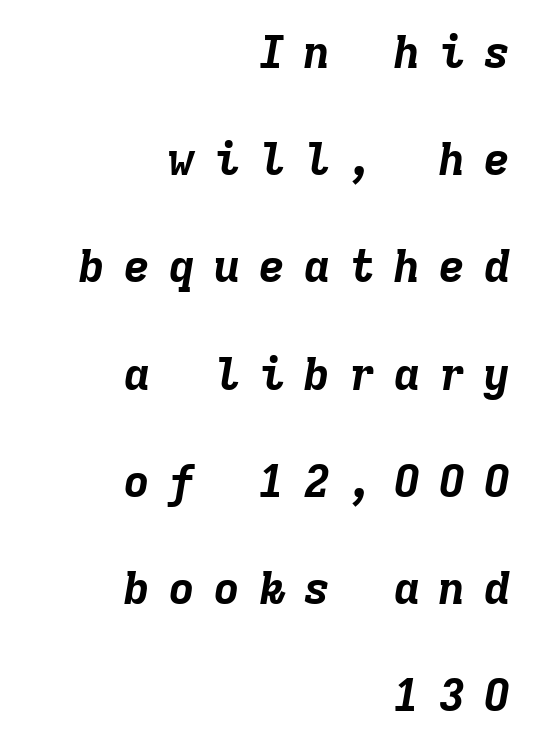
The image shows 46 px bold type, italic (leaning right), monospaced; set right-aligned, loose line spacing (2.33x), unusually wide letter spacing (+0.38 em), not underlined; low stroke contrast and a medium x-height.
